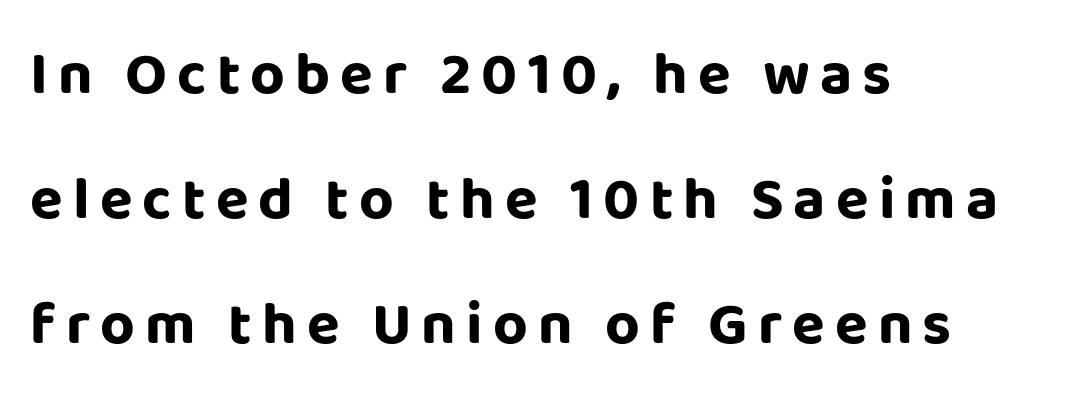
Reading down the column, the eye jumps a long way to each next line. Thick stems and heavy bowls — unmistakably bold. Think of a printed novel: that variable character pitch is what you see here. Grotesque or geometric, the face here clearly has no serifs.
